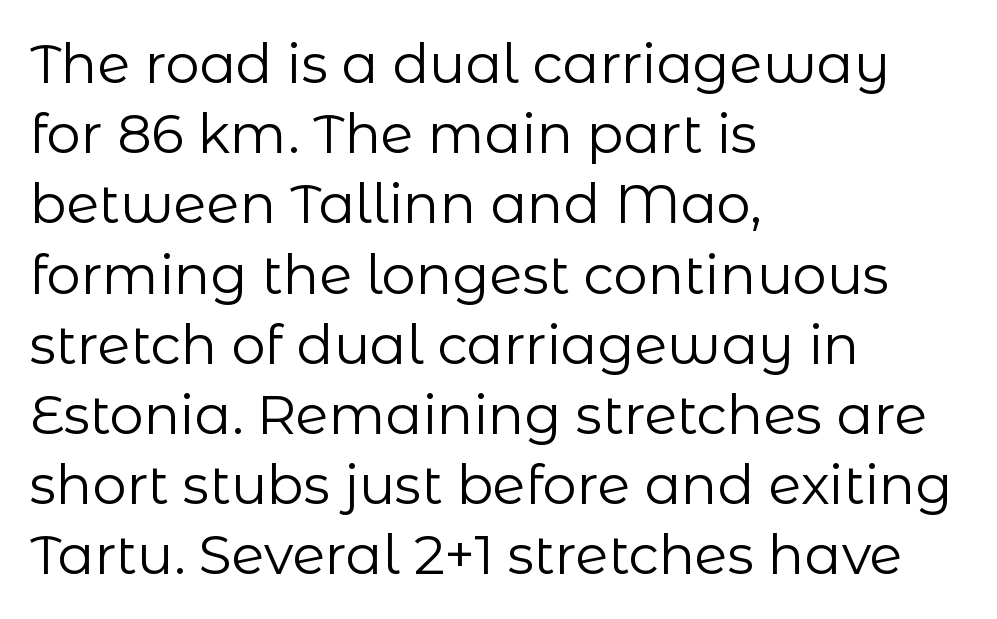
Q: Is the text bold? A: No.
Q: Is the text italic (slanted)? A: No, it is upright.
Q: Is the typeface a serif or a sans-serif typeface? A: Sans-serif.
Q: Is the text underlined? A: No.
Q: How is the paragraph aligned? A: Left-aligned.
Q: Is the spacing between letters normal or unusually wide? A: Normal.
Q: Is the spacing between lines tight, normal or loose? A: Normal.
Q: Width (condensed, normal, or wide)? A: Normal.
Q: Stroke contrast? A: Low.
Q: x-height? A: Medium.
Q: Monospaced? A: No.
